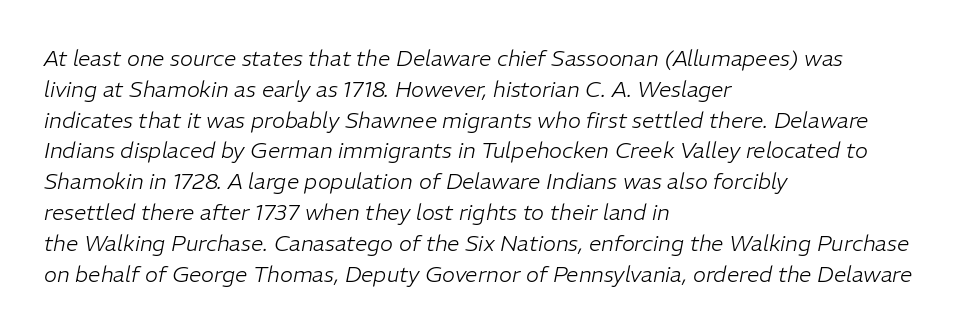
{"italic": "yes", "lean": "right", "slant_degrees": 11, "bold": "no", "underline": "no", "align": "left", "line_spacing": "normal", "line_spacing_ratio": 1.4, "letter_spacing": "normal", "letter_spacing_em": 0.0, "glyph_px": 22}
